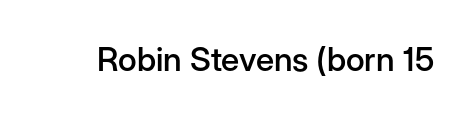
The image shows 33 px semibold sans-serif type, upright; set normal letter spacing, not underlined; low stroke contrast and a medium x-height.
